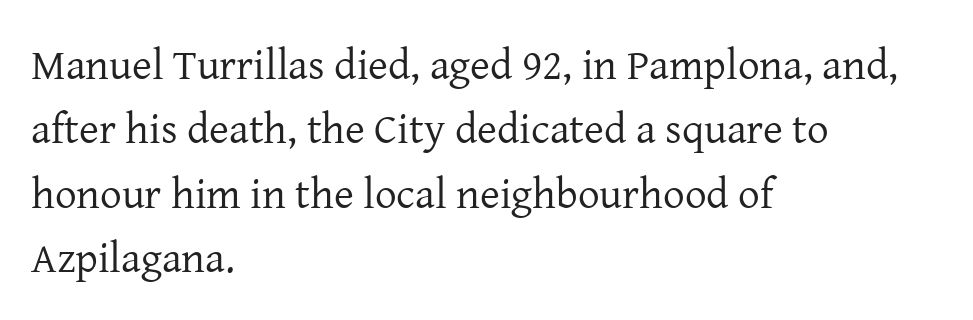
No extra ink here — the face is not bold. Character widths vary here, with narrow letters taking less room than wide ones. Reading down the block, your eye returns to a fixed left position each line. Caption: standard tracking, unaltered. Honestly, the row spacing looks completely unremarkable.
